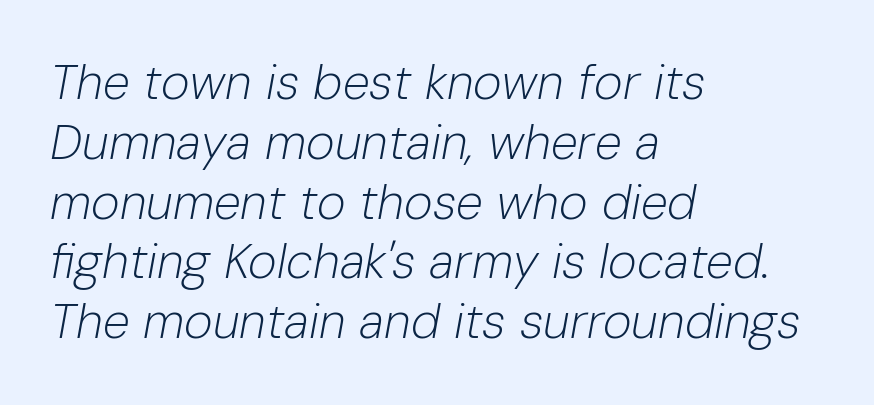
{"italic": "yes", "lean": "right", "slant_degrees": 10, "bold": "no", "weight": "light", "width": "normal", "stroke_contrast": "low", "x_height": "medium", "monospaced": "no", "underline": "no", "align": "left", "line_spacing_ratio": 1.22, "letter_spacing": "normal", "letter_spacing_em": 0.0, "glyph_px": 49}
